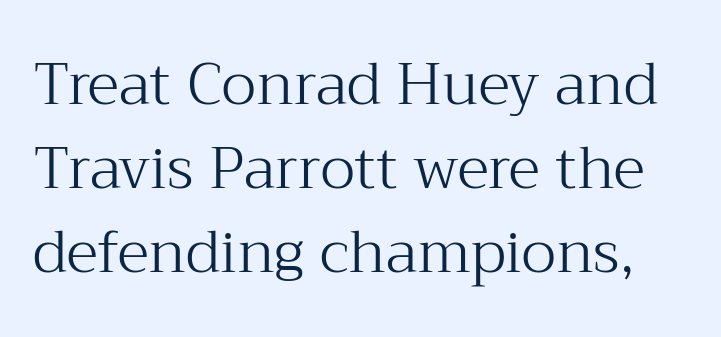
{"serif": "yes", "italic": "no", "bold": "no", "weight": "light", "width": "normal", "stroke_contrast": "medium", "x_height": "medium", "monospaced": "no", "underline": "no", "line_spacing": "normal", "line_spacing_ratio": 1.42, "letter_spacing": "normal", "letter_spacing_em": 0.0, "glyph_px": 59}
